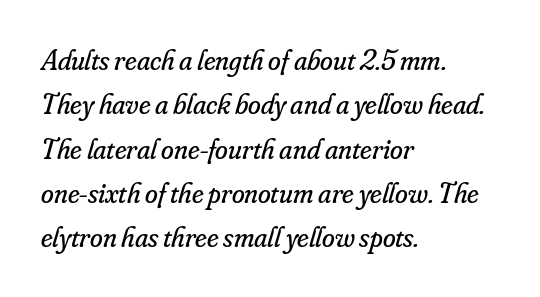
Line starts are locked; line ends wander. Yep, that's italic — everything's leaning. Line spacing here is normal. Any mark beneath the type? The region is blank. Unbolded letterforms with no extra heft. Proportional: the letters do not fall into vertical columns.
